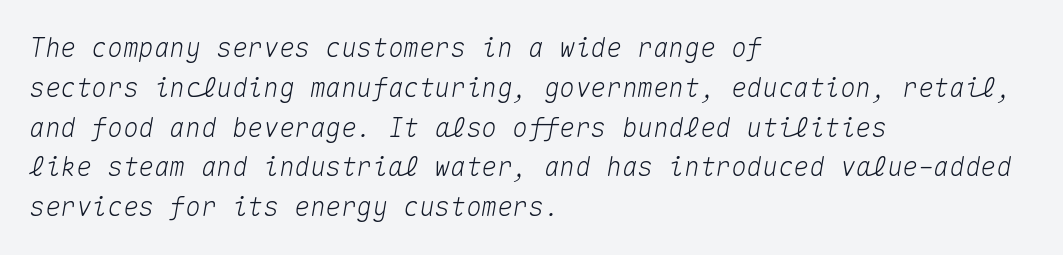
The image shows 26 px text type, italic (leaning right); set left-aligned, normal line spacing (1.53x), normal letter spacing, not underlined.
